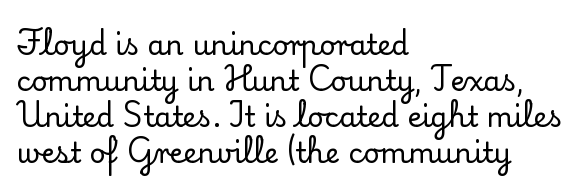
{"serif": "yes", "italic": "no", "width": "normal", "stroke_contrast": "low", "x_height": "small", "monospaced": "no", "underline": "no", "align": "left", "line_spacing": "normal", "line_spacing_ratio": 1.28, "letter_spacing": "normal", "letter_spacing_em": 0.0, "glyph_px": 28}
